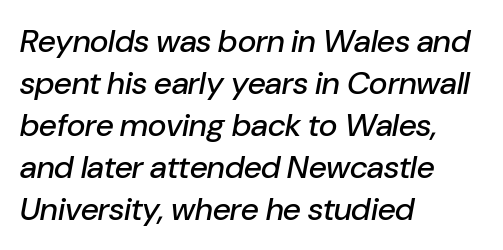
These lines are rendered in a variable-pitch font. The rendering uses a moderate line-height, typical for paragraphs. Compared with ordinary roman type, these characters are visibly tilted. Check under the words: just untouched page.
